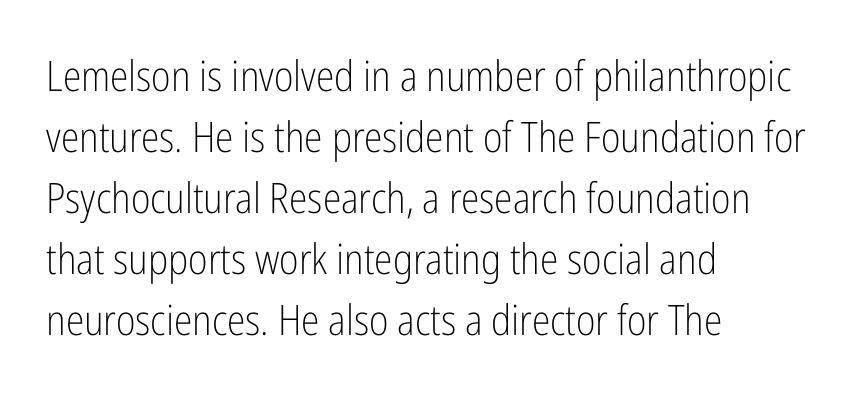
Q: Is the text bold? A: No.
Q: Is the text italic (slanted)? A: No, it is upright.
Q: Is the typeface a serif or a sans-serif typeface? A: Sans-serif.
Q: Is the text underlined? A: No.
Q: How is the paragraph aligned? A: Left-aligned.
Q: Is the spacing between letters normal or unusually wide? A: Normal.
Q: Is the spacing between lines tight, normal or loose? A: Normal.
Q: Width (condensed, normal, or wide)? A: Condensed.
Q: Stroke contrast? A: Low.
Q: x-height? A: Medium.
Q: Monospaced? A: No.
